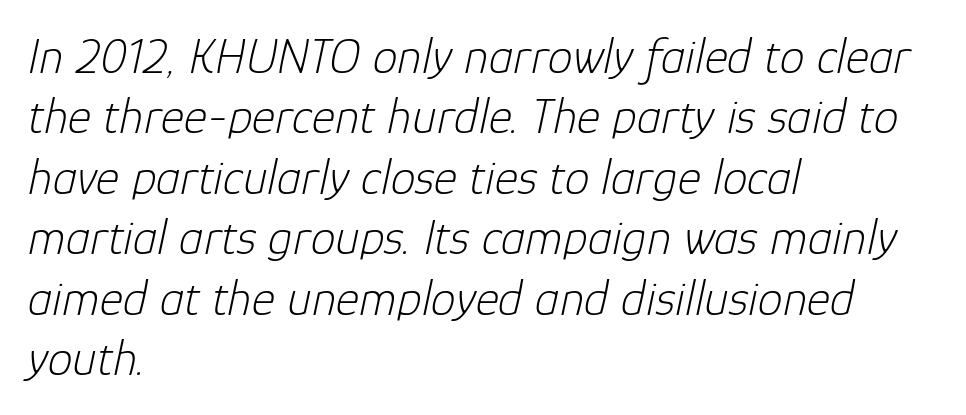
Do the characters align in a grid? No, the font is proportional. The rag falls on the right side of this text block. The whole block is typeset with a tilt. This is not heavy type; no bold has been used. The baseline area is clear. The type is set solid horizontally, with unmodified tracking.
